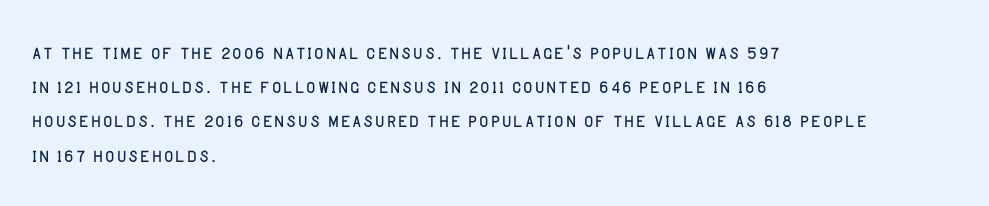
{"italic": "no", "bold": "no", "underline": "no", "align": "left", "line_spacing": "normal", "line_spacing_ratio": 1.37, "letter_spacing": "normal", "letter_spacing_em": 0.0, "glyph_px": 25}
